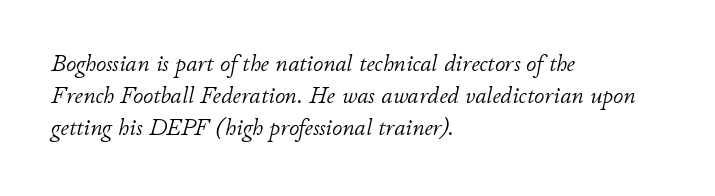
Q: Is the text bold? A: No.
Q: Is the text italic (slanted)? A: Yes, it leans right by about 11 degrees.
Q: Is the text underlined? A: No.
Q: How is the paragraph aligned? A: Left-aligned.
Q: Is the spacing between letters normal or unusually wide? A: Normal.
Q: Is the spacing between lines tight, normal or loose? A: Normal.
